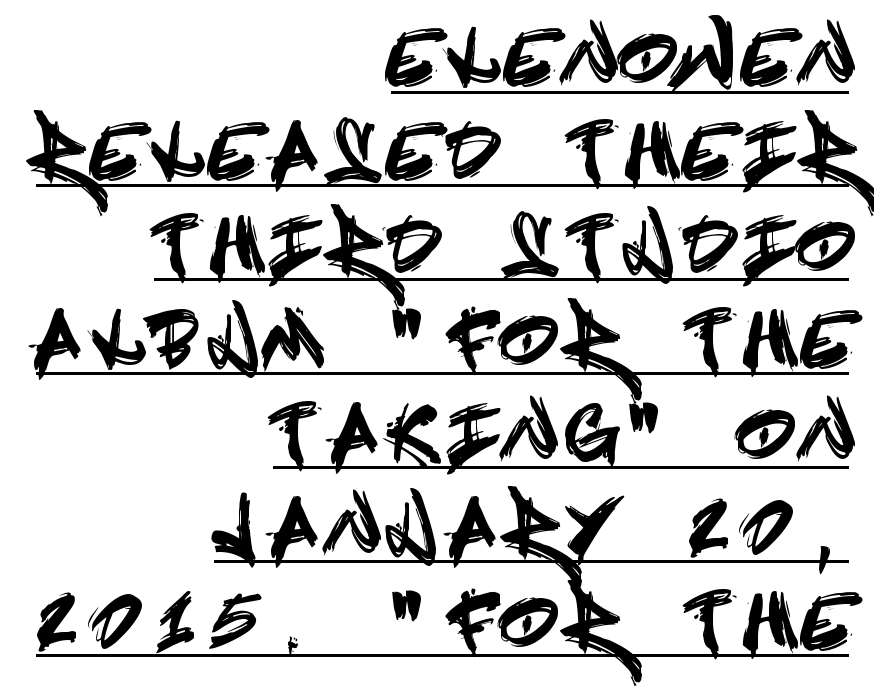
The image shows 74 px condensed sans-serif type; set right-aligned, normal line spacing (1.27x), unusually wide letter spacing (+0.24 em), underlined; a large x-height.
